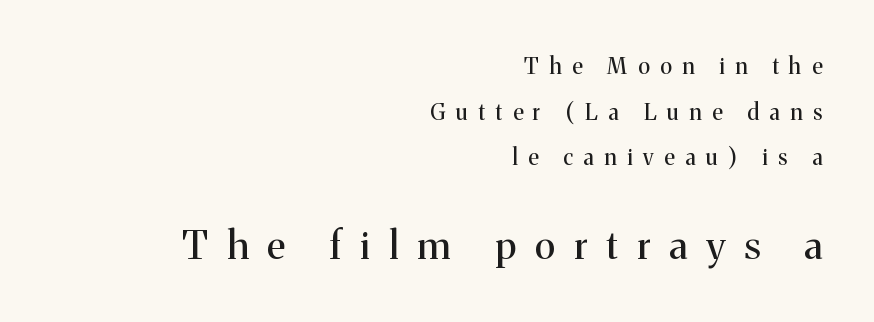
Successive baselines arrive slowly, with a big drop between each. Serifs: yes, visible at the terminals of the letterforms. No extra ink here — the face is not bold. The string is rendered with underlining switched off. In terms of letterspacing, this is a distinctly airy, spread setting.
